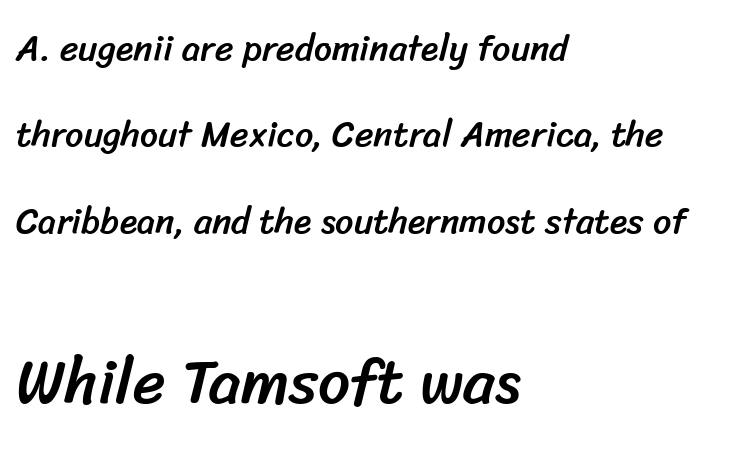
The image shows 63 px sans-serif type; set left-aligned, loose line spacing (2.4x), normal letter spacing, not underlined; the second (bottom) block is 1.75x larger; low stroke contrast and a medium x-height.
